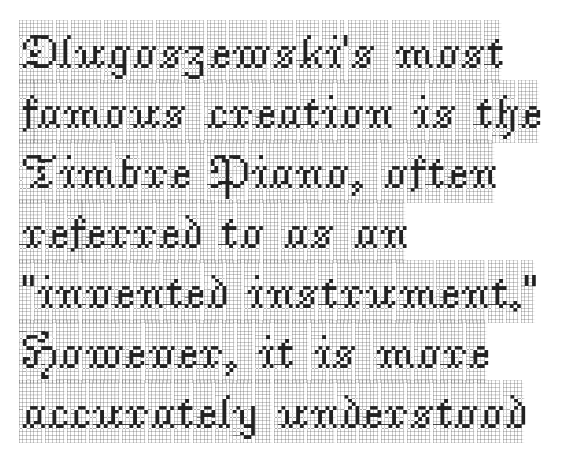
{"serif": "yes", "italic": "no", "width": "condensed", "x_height": "large", "monospaced": "no", "underline": "no", "align": "left", "line_spacing": "normal", "line_spacing_ratio": 1.25, "letter_spacing": "normal", "letter_spacing_em": 0.0, "glyph_px": 48}
